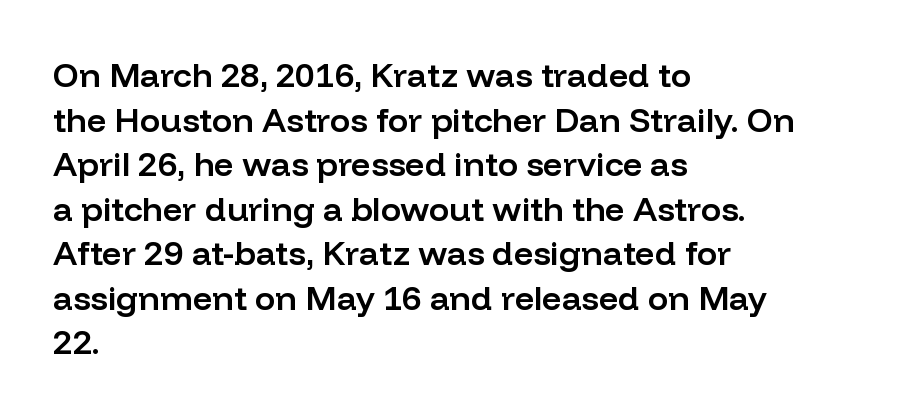
Q: Is the text bold? A: Semi-bold.
Q: Is the text italic (slanted)? A: No, it is upright.
Q: Is the typeface a serif or a sans-serif typeface? A: Sans-serif.
Q: Is the text underlined? A: No.
Q: How is the paragraph aligned? A: Left-aligned.
Q: Is the spacing between letters normal or unusually wide? A: Normal.
Q: Is the spacing between lines tight, normal or loose? A: Normal.
Q: Width (condensed, normal, or wide)? A: Normal.
Q: Stroke contrast? A: Low.
Q: x-height? A: Medium.
Q: Monospaced? A: No.
